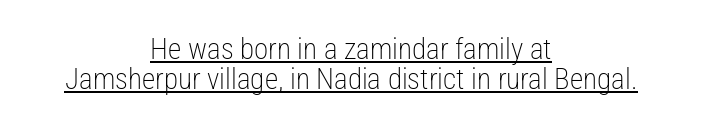
The lettering stays uniformly vertical, giving the passage a roman look. Compared with a typical body face, this is equally light or lighter still. Each line of the rendering has a horizontal stroke beneath the glyphs. Default kerning and tracking; the words read as compact shapes. If you measured baseline to baseline, you'd find a short distance.
